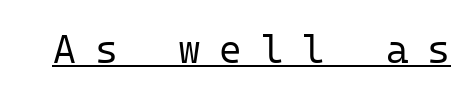
Q: Is the text bold? A: No.
Q: Is the text italic (slanted)? A: No, it is upright.
Q: Is the typeface a serif or a sans-serif typeface? A: Sans-serif.
Q: Is the text underlined? A: Yes.
Q: Is the spacing between letters normal or unusually wide? A: Unusually wide.
Q: Width (condensed, normal, or wide)? A: Normal.
Q: Stroke contrast? A: Low.
Q: x-height? A: Medium.
Q: Monospaced? A: Yes.
